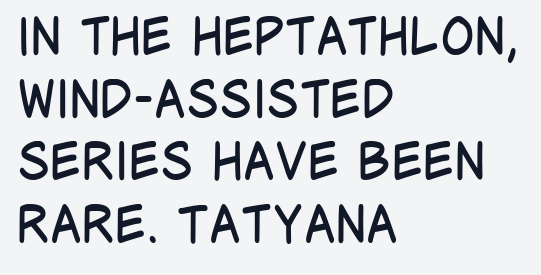
{"serif": "no", "italic": "no", "bold": "no", "weight": "regular", "width": "condensed", "stroke_contrast": "low", "x_height": "large", "monospaced": "no", "underline": "no", "align": "left", "line_spacing_ratio": 1.23, "letter_spacing": "normal", "letter_spacing_em": 0.0, "glyph_px": 51}
